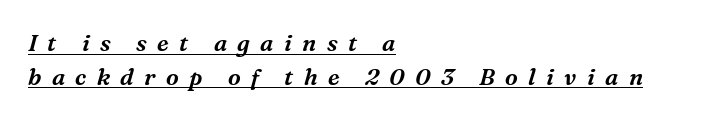
Q: Is the text italic (slanted)? A: Yes, it leans right by about 16 degrees.
Q: Is the text underlined? A: Yes.
Q: How is the paragraph aligned? A: Left-aligned.
Q: Is the spacing between letters normal or unusually wide? A: Unusually wide.
Q: Is the spacing between lines tight, normal or loose? A: Normal.
